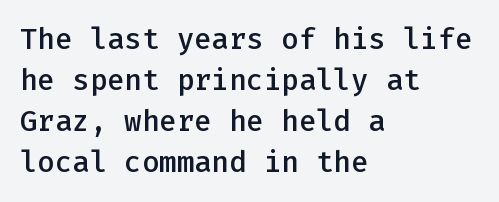
This sample has the even, mechanical cadence of fixed-width lettering. Successive baselines arrive at the customary interval. What stands out about the letter spacing? Nothing — it is the standard amount. Descenders hang freely into open space. Is there any slant? The stems are plumb.
